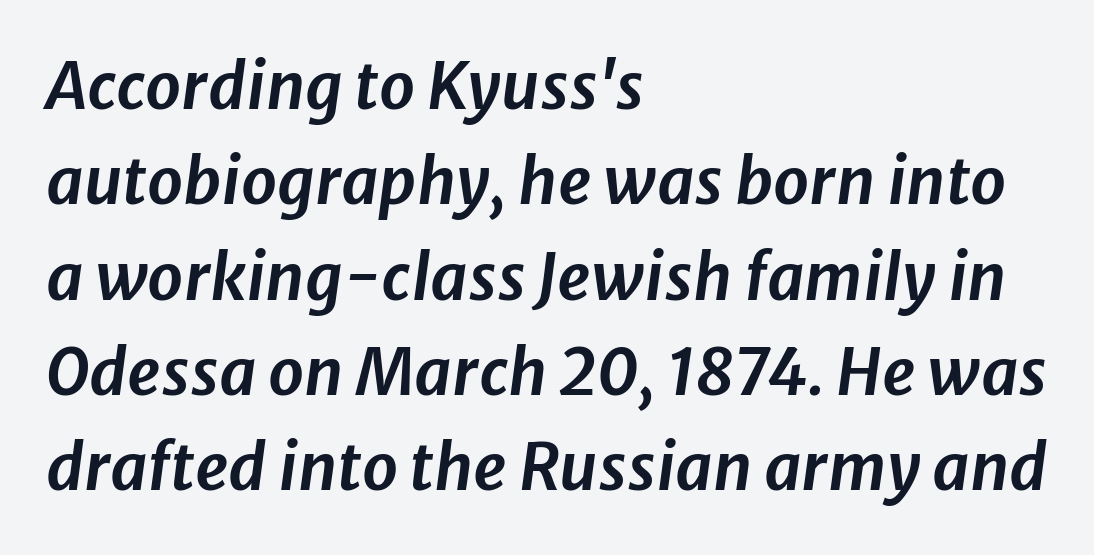
Q: Is the text italic (slanted)? A: Yes, it leans right by about 8 degrees.
Q: Is the text underlined? A: No.
Q: How is the paragraph aligned? A: Left-aligned.
Q: Is the spacing between letters normal or unusually wide? A: Normal.
Q: Is the spacing between lines tight, normal or loose? A: Normal.
Q: Width (condensed, normal, or wide)? A: Normal.
Q: Stroke contrast? A: Low.
Q: x-height? A: Medium.
Q: Monospaced? A: No.
